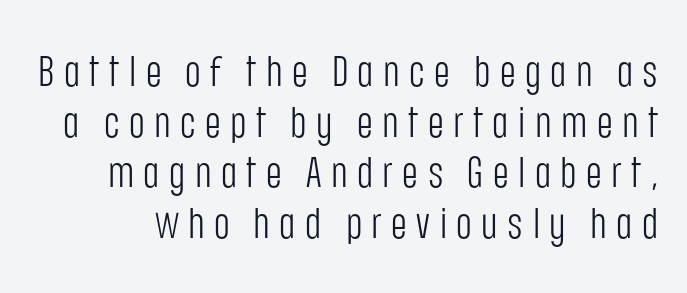
Upright lettering throughout. The weight tops out at a normal text grade. Proportional: the letters do not fall into vertical columns. The passage shown is typeset with a sans-serif family. The tracking jumps out immediately: characters are airy and widely separated.
